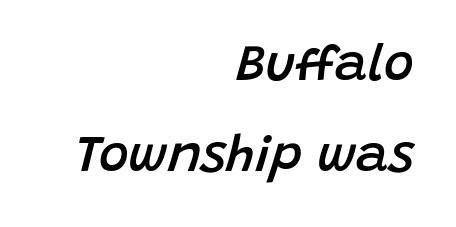
Strokes here are thickened, but only to semibold level. Caption: standard tracking, unaltered. All the whitespace from short lines collects on the left. Nobody drew a line under any word here.
